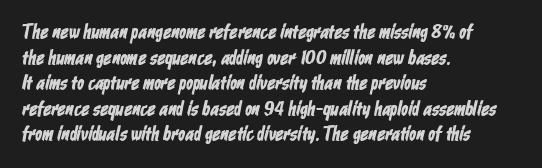
Q: Is the text underlined? A: No.
Q: How is the paragraph aligned? A: Left-aligned.
Q: Is the spacing between letters normal or unusually wide? A: Normal.
Q: Is the spacing between lines tight, normal or loose? A: Normal.
